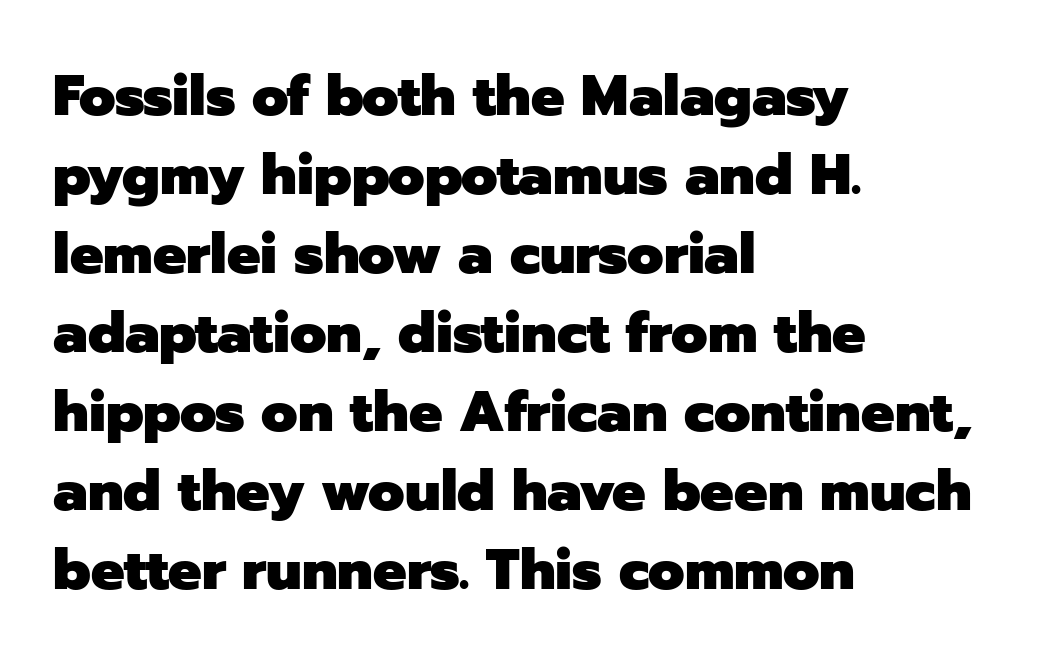
Q: Is the text bold? A: Yes.
Q: Is the text italic (slanted)? A: No, it is upright.
Q: Is the typeface a serif or a sans-serif typeface? A: Sans-serif.
Q: Is the text underlined? A: No.
Q: How is the paragraph aligned? A: Left-aligned.
Q: Is the spacing between letters normal or unusually wide? A: Normal.
Q: Is the spacing between lines tight, normal or loose? A: Normal.
Q: Width (condensed, normal, or wide)? A: Normal.
Q: Stroke contrast? A: Low.
Q: x-height? A: Medium.
Q: Monospaced? A: No.
